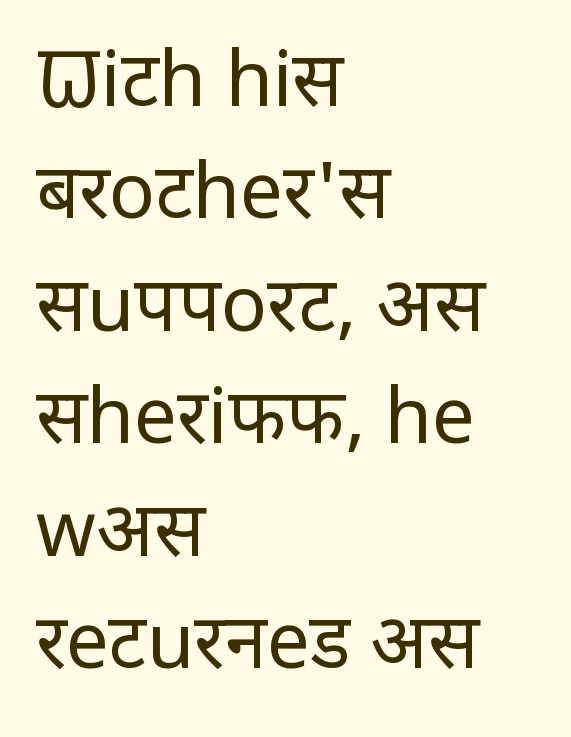
{"serif": "no", "italic": "no", "bold": "no", "weight": "regular", "width": "normal", "stroke_contrast": "low", "x_height": "large", "monospaced": "no", "underline": "no", "align": "left", "line_spacing": "normal", "line_spacing_ratio": 1.48, "letter_spacing": "normal", "letter_spacing_em": 0.0, "glyph_px": 76}
